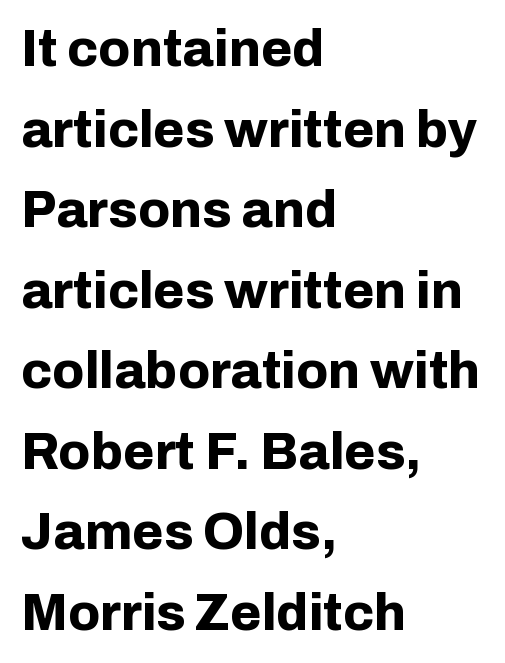
Q: Is the text bold? A: Yes.
Q: Is the text italic (slanted)? A: No, it is upright.
Q: Is the typeface a serif or a sans-serif typeface? A: Sans-serif.
Q: Is the text underlined? A: No.
Q: How is the paragraph aligned? A: Left-aligned.
Q: Is the spacing between letters normal or unusually wide? A: Normal.
Q: Is the spacing between lines tight, normal or loose? A: Normal.
Q: Width (condensed, normal, or wide)? A: Normal.
Q: Stroke contrast? A: Low.
Q: x-height? A: Medium.
Q: Monospaced? A: No.
